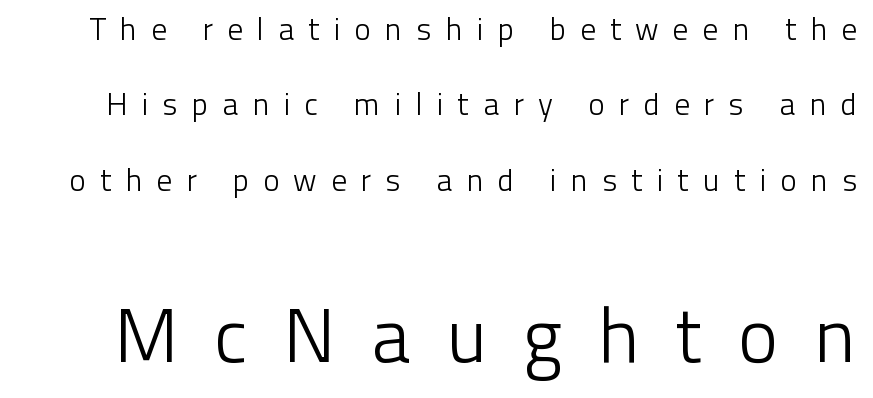
{"serif": "no", "italic": "no", "bold": "no", "weight": "light", "width": "normal", "stroke_contrast": "low", "x_height": "medium", "monospaced": "no", "underline": "no", "line_spacing": "loose", "line_spacing_ratio": 2.43, "letter_spacing": "wide", "letter_spacing_em": 0.45, "larger_block": "second", "size_ratio": 2.48, "glyph_px": 77}
